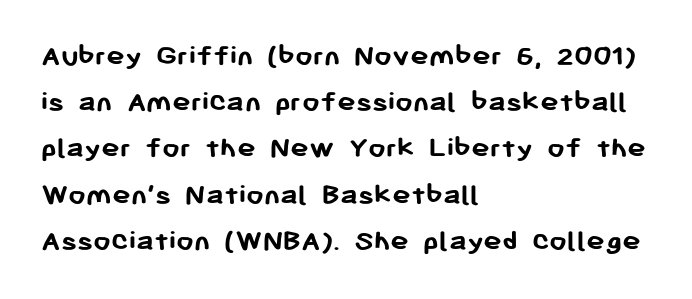
In CSS terms this would be text-align: left. Interline gaps are of average width in this sample. No italicization has been applied; the sample stays upright. The letterforms sit shoulder to shoulder at normal distance. Plain, unruled lines of type.
